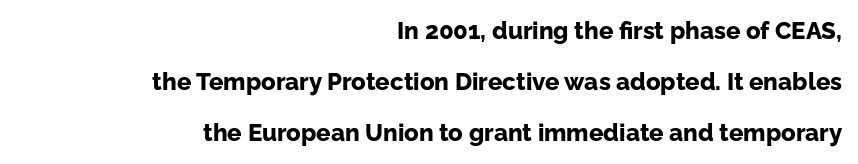
The image shows 24 px bold type, upright; set right-aligned, loose line spacing (2.13x), normal letter spacing, not underlined.
